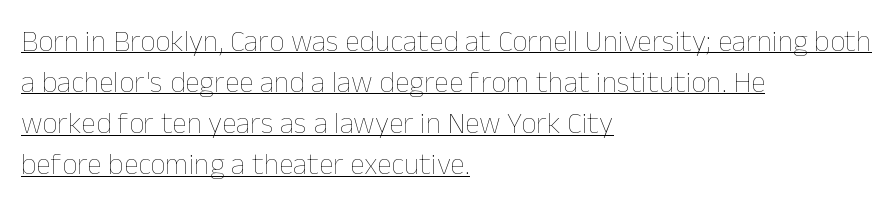
Q: Is the text bold? A: No.
Q: Is the text italic (slanted)? A: No, it is upright.
Q: Is the text underlined? A: Yes.
Q: How is the paragraph aligned? A: Left-aligned.
Q: Is the spacing between letters normal or unusually wide? A: Normal.
Q: Is the spacing between lines tight, normal or loose? A: Normal.
Q: Width (condensed, normal, or wide)? A: Normal.
Q: Stroke contrast? A: Low.
Q: x-height? A: Medium.
Q: Monospaced? A: No.
